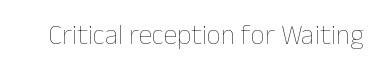
Q: Is the text bold? A: No.
Q: Is the text italic (slanted)? A: No, it is upright.
Q: Is the text underlined? A: No.
Q: Is the spacing between letters normal or unusually wide? A: Normal.
Q: Width (condensed, normal, or wide)? A: Normal.
Q: Stroke contrast? A: Low.
Q: x-height? A: Medium.
Q: Monospaced? A: No.
